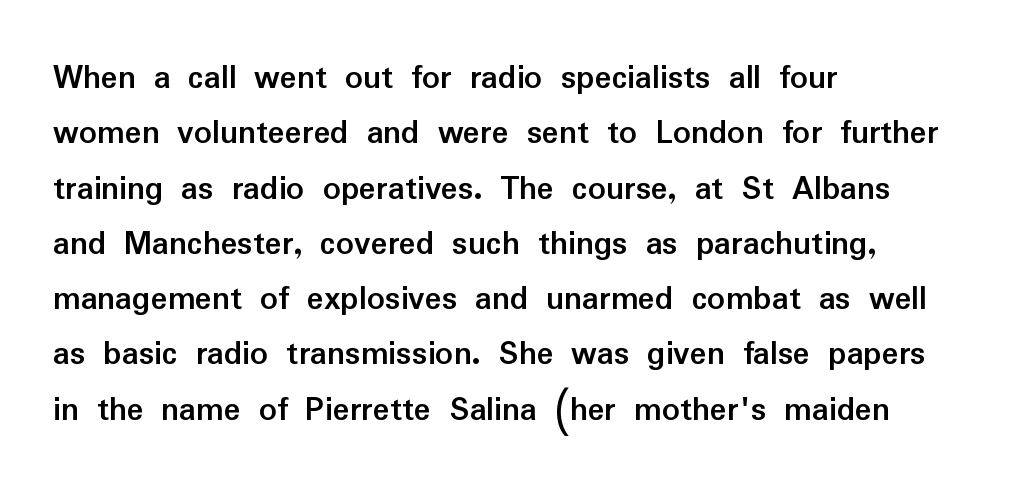
The image shows 35 px semibold sans-serif type, upright; set left-aligned, normal line spacing (1.58x), normal letter spacing, not underlined; low stroke contrast and a medium x-height.
